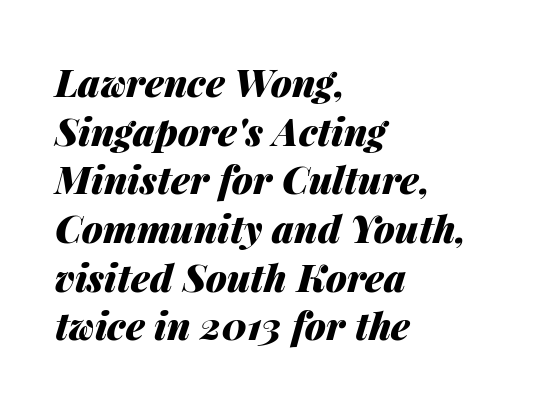
Summary of weight: heavy, a full bold. Style check: oblique. How would I describe the line gaps? Plain and ordinary. These lines stack with their left ends in a neat column. Students, note that the glyphs here touch the page at normal intervals. Varying glyph widths throughout — classic text-font behaviour.
